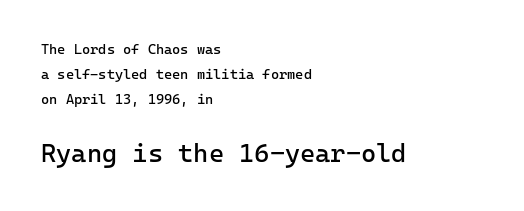
The image shows 26 px text type, upright; set left-aligned, line spacing 1.8x, normal letter spacing, not underlined; the second (bottom) block is 1.86x larger.
